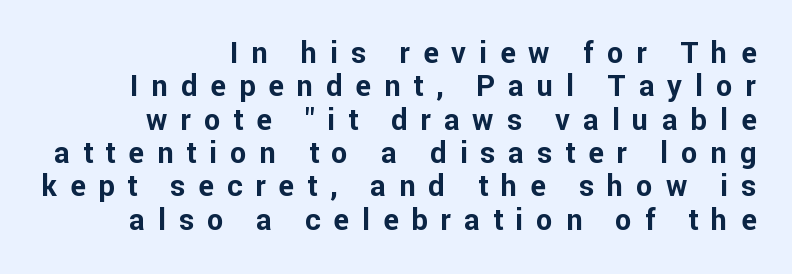
Q: Is the text bold? A: Yes.
Q: Is the text italic (slanted)? A: No, it is upright.
Q: Is the typeface a serif or a sans-serif typeface? A: Sans-serif.
Q: Is the text underlined? A: No.
Q: How is the paragraph aligned? A: Right-aligned.
Q: Is the spacing between letters normal or unusually wide? A: Unusually wide.
Q: Is the spacing between lines tight, normal or loose? A: Tight.
Q: Width (condensed, normal, or wide)? A: Normal.
Q: Stroke contrast? A: Low.
Q: x-height? A: Medium.
Q: Monospaced? A: No.
